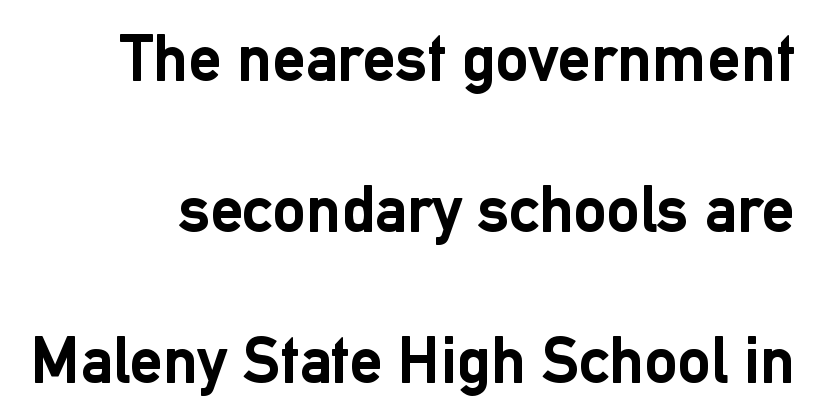
The image shows 66 px semibold sans-serif type, upright; set loose line spacing (2.29x), normal letter spacing, not underlined; low stroke contrast and a medium x-height.
